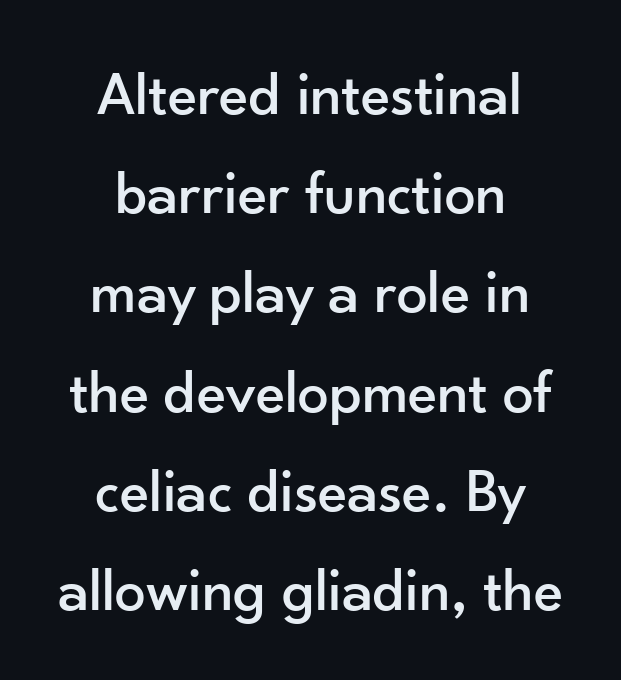
The image shows 62 px sans-serif type, upright; set centered, normal line spacing (1.6x), normal letter spacing, not underlined; low stroke contrast and a small x-height.
